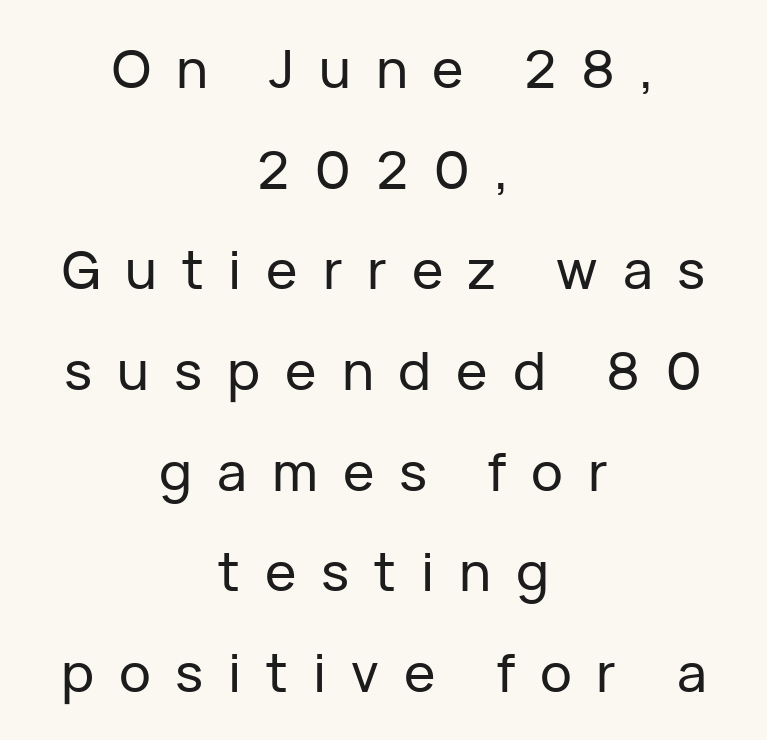
Q: Is the text italic (slanted)? A: No, it is upright.
Q: Is the typeface a serif or a sans-serif typeface? A: Sans-serif.
Q: Is the text underlined? A: No.
Q: How is the paragraph aligned? A: Centered.
Q: Is the spacing between letters normal or unusually wide? A: Unusually wide.
Q: Is the spacing between lines tight, normal or loose? A: Loose.
Q: Width (condensed, normal, or wide)? A: Normal.
Q: Stroke contrast? A: Low.
Q: x-height? A: Medium.
Q: Monospaced? A: No.
